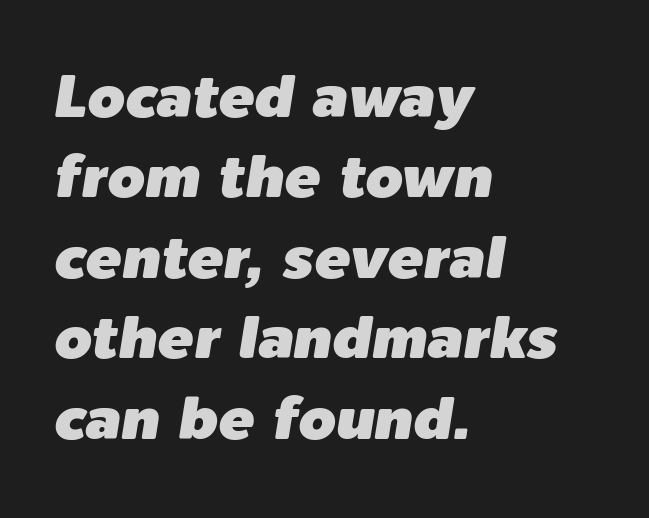
Q: Is the text italic (slanted)? A: Yes, it leans right by about 9 degrees.
Q: Is the text underlined? A: No.
Q: How is the paragraph aligned? A: Left-aligned.
Q: Is the spacing between letters normal or unusually wide? A: Normal.
Q: Is the spacing between lines tight, normal or loose? A: Normal.
Q: Width (condensed, normal, or wide)? A: Normal.
Q: Stroke contrast? A: Low.
Q: x-height? A: Medium.
Q: Monospaced? A: No.
